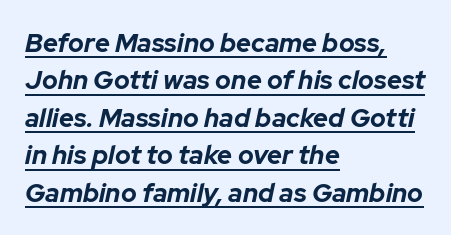
{"italic": "yes", "lean": "right", "slant_degrees": 12, "bold": "yes", "underline": "yes", "align": "left", "line_spacing": "normal", "line_spacing_ratio": 1.44, "letter_spacing": "normal", "letter_spacing_em": 0.0, "glyph_px": 26}
